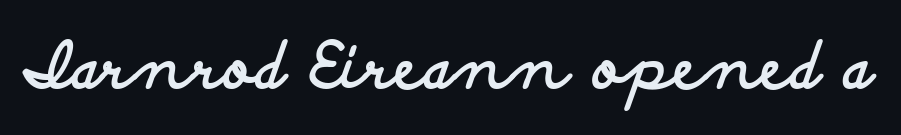
The image shows 63 px bold, wide sans-serif type; set normal letter spacing, not underlined; low stroke contrast and a small x-height.
